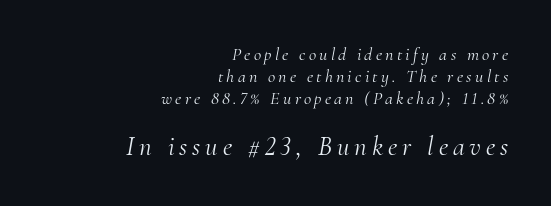
You can tell it's italic because the verticals aren't actually vertical. The rendering enlarges the type as you move from the upper chunk to the lower. Is this a heavy cut? Hardly; it is regular or lighter. Notice how the passage keeps a crisp vertical edge on the right only. Underlining? Definitely not there.
